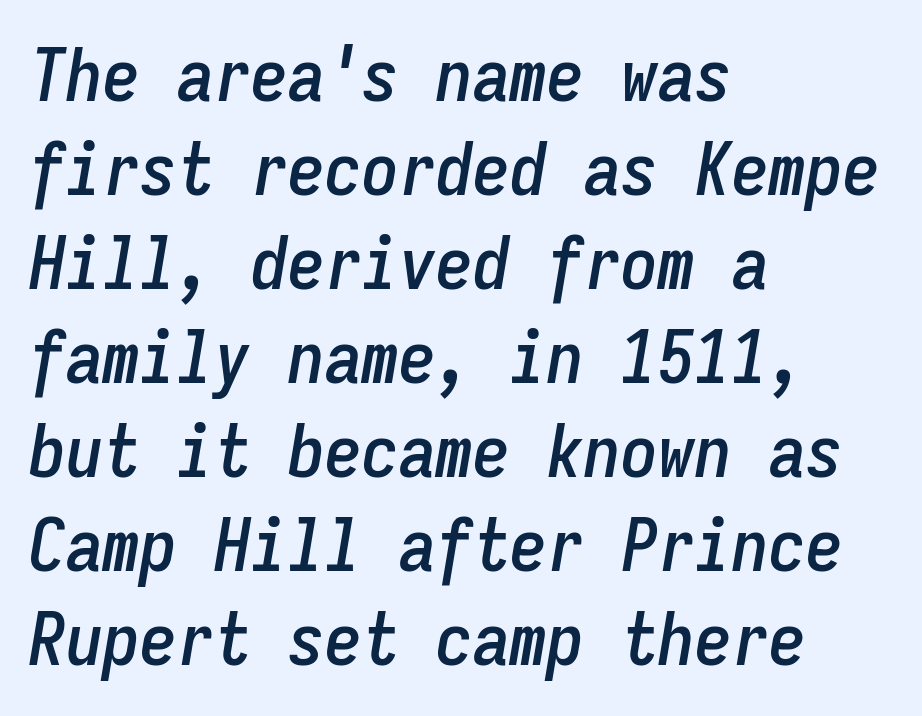
The words here are not underlined. The lines are quadded left. A typesetter would call this monospace, since all characters share one set width. In terms of letterspacing, this is plain default setting.
